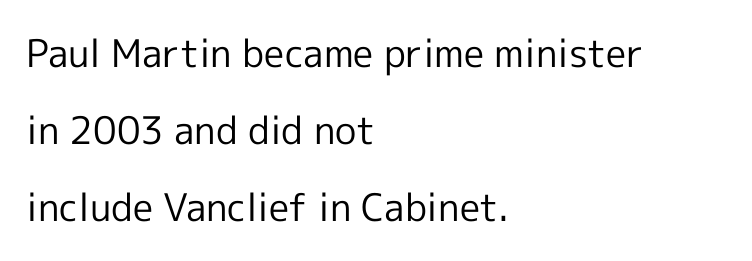
The image shows 38 px regular-weight sans-serif type, upright; set left-aligned, loose line spacing (2.03x), normal letter spacing, not underlined; a medium x-height.
